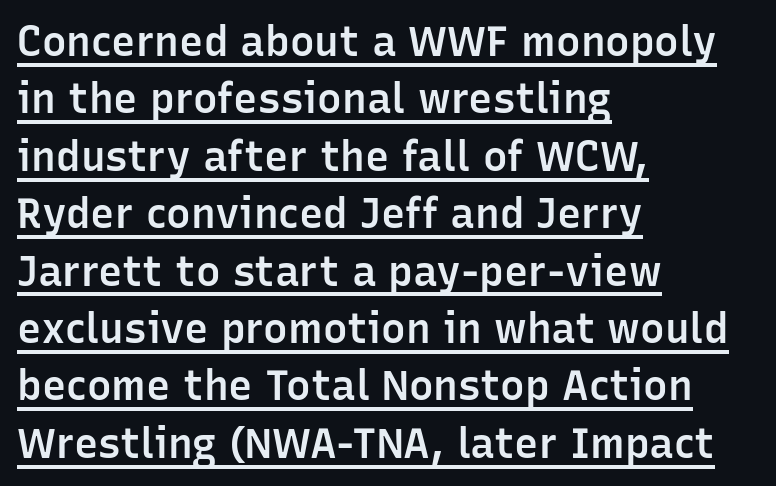
The image shows 41 px semibold sans-serif type, upright; set left-aligned, normal line spacing (1.4x), normal letter spacing, underlined; low stroke contrast and a medium x-height.
